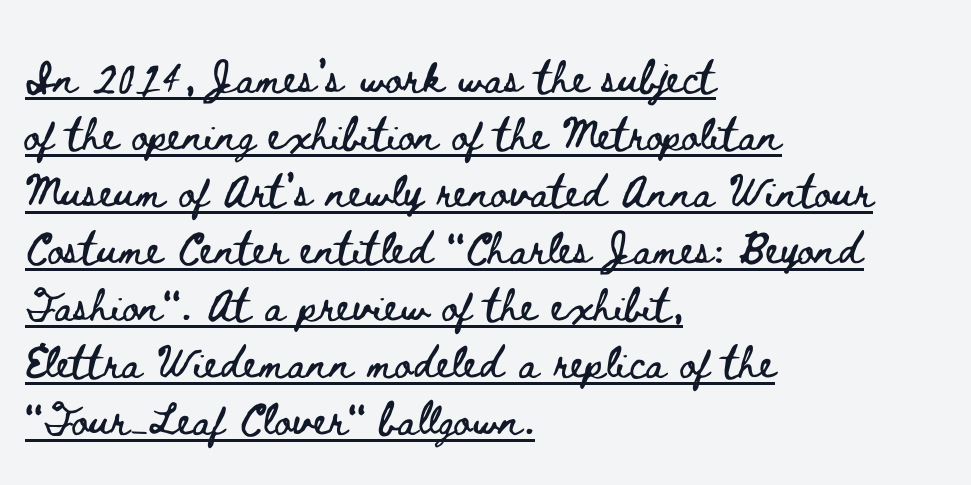
Q: Is the text italic (slanted)? A: Yes.
Q: Is the text underlined? A: Yes.
Q: How is the paragraph aligned? A: Left-aligned.
Q: Is the spacing between letters normal or unusually wide? A: Normal.
Q: Is the spacing between lines tight, normal or loose? A: Normal.
Q: Width (condensed, normal, or wide)? A: Wide.
Q: Stroke contrast? A: Low.
Q: x-height? A: Small.
Q: Monospaced? A: No.
